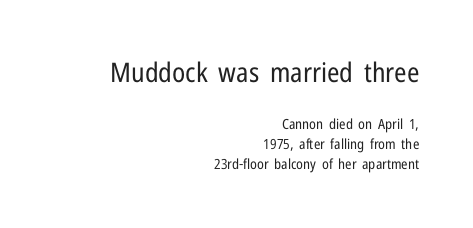
The gap between lines stays unmarked. Weight: in the light-to-regular range. Letter spacing: default. These lines were composed using upright roman letters.
